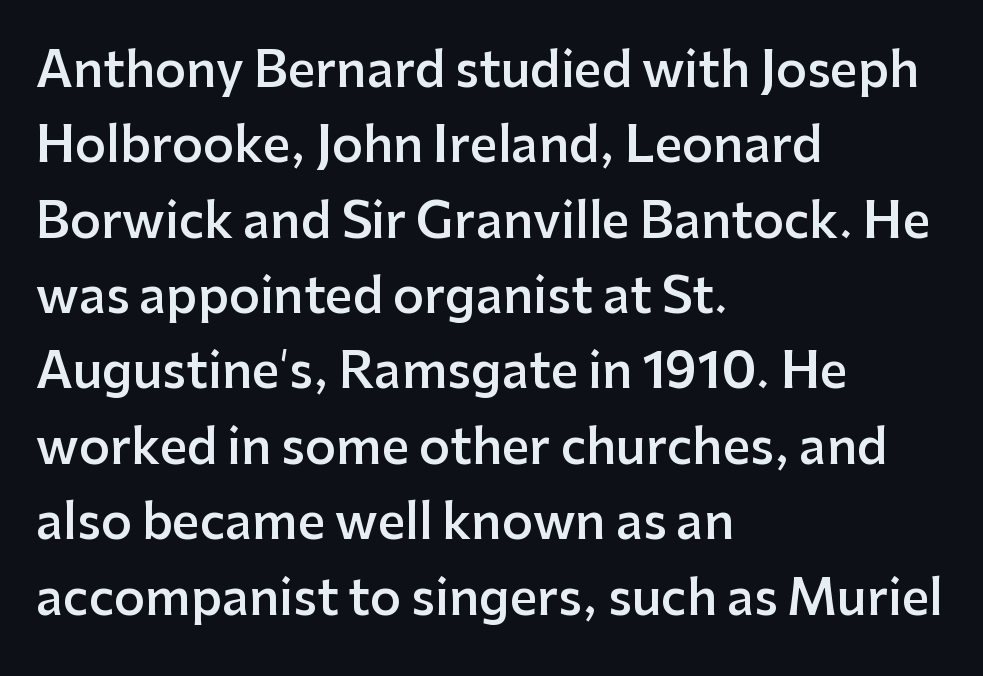
Q: Is the text bold? A: Semi-bold.
Q: Is the text italic (slanted)? A: No, it is upright.
Q: Is the typeface a serif or a sans-serif typeface? A: Sans-serif.
Q: Is the text underlined? A: No.
Q: How is the paragraph aligned? A: Left-aligned.
Q: Is the spacing between letters normal or unusually wide? A: Normal.
Q: Is the spacing between lines tight, normal or loose? A: Normal.
Q: Width (condensed, normal, or wide)? A: Normal.
Q: Stroke contrast? A: Low.
Q: x-height? A: Medium.
Q: Monospaced? A: No.
